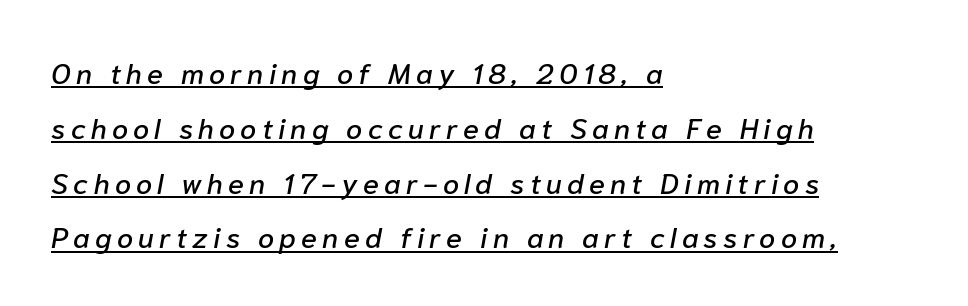
The image shows 29 px text type, italic (leaning right); set left-aligned, line spacing 1.89x, underlined; low stroke contrast and a medium x-height.
